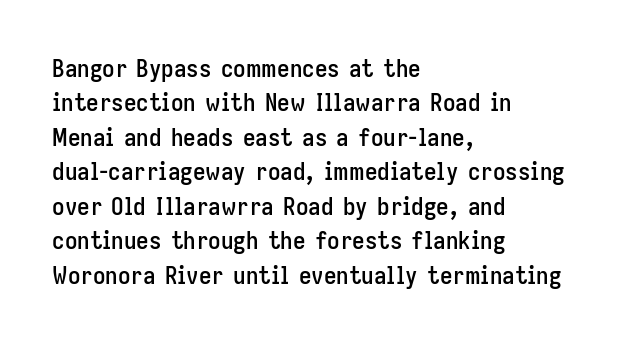
The image shows 25 px text type, upright; set left-aligned, normal line spacing (1.38x), normal letter spacing, not underlined.
